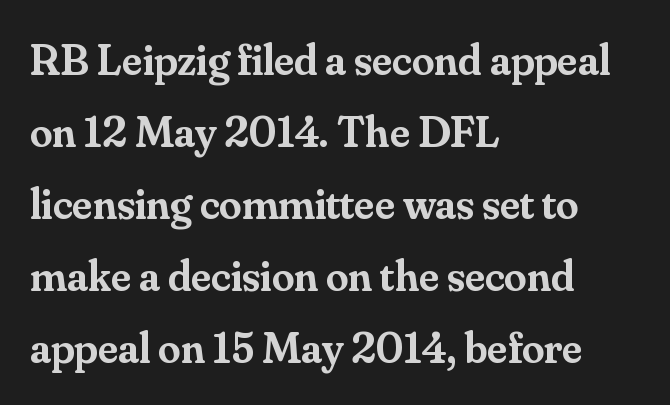
Q: Is the text bold? A: Semi-bold.
Q: Is the text italic (slanted)? A: No, it is upright.
Q: Is the typeface a serif or a sans-serif typeface? A: Serif.
Q: Is the text underlined? A: No.
Q: How is the paragraph aligned? A: Left-aligned.
Q: Is the spacing between letters normal or unusually wide? A: Normal.
Q: Is the spacing between lines tight, normal or loose? A: Normal.
Q: Width (condensed, normal, or wide)? A: Normal.
Q: Stroke contrast? A: Medium.
Q: x-height? A: Small.
Q: Monospaced? A: No.
